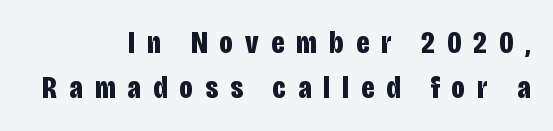
Horizontally, the lines are justified to the trailing edge only. When letters stand straight like this, we call the style roman or upright. The rows are spaced the way most documents space them. Here the designer chose a conventional face with non-uniform glyph widths. This is heavy type, rendered in bold.
